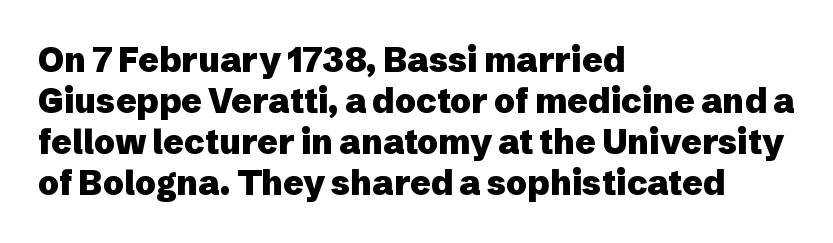
The image shows 34 px heavy sans-serif type, upright; set left-aligned, line spacing 1.21x, normal letter spacing, not underlined; low stroke contrast and a medium x-height.
